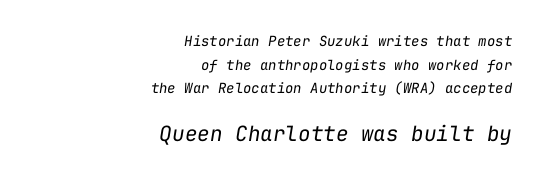
Is the stroke heavy? The answer is a plain regular-or-lighter. The space between consecutive lines is moderate. The passage shown leans; its letterforms are oblique. A flush-right, rag-left setting is used for this passage.
